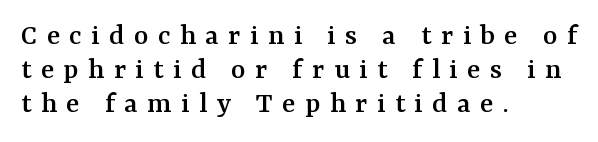
The image shows 31 px serif type, upright; set left-aligned, tight line spacing (1.09x), unusually wide letter spacing (+0.3 em), not underlined; medium stroke contrast and a medium x-height.
